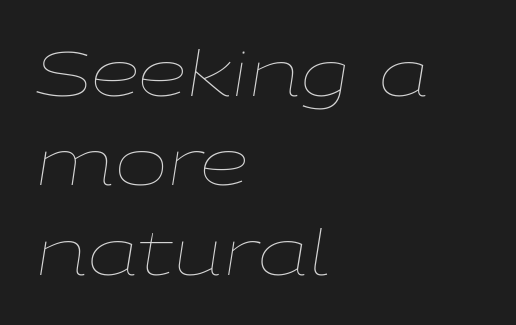
The image shows 63 px thin, wide type, italic (leaning right); set left-aligned, normal line spacing (1.42x), normal letter spacing, not underlined; low stroke contrast and a medium x-height.
